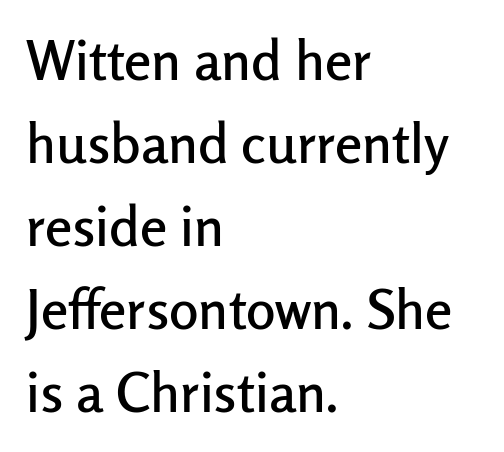
Check under the words: just untouched page. These lines are rendered in a variable-pitch font. Horizontally, the lines are justified to the leading edge only. This rendering leaves character spacing at its baseline value. Classification — sans serif.
